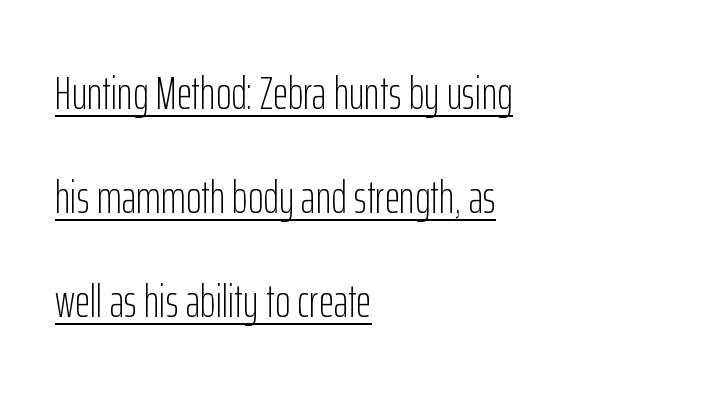
The image shows 47 px light, condensed sans-serif type, upright; set left-aligned, loose line spacing (2.21x), normal letter spacing, underlined; low stroke contrast and a medium x-height.
